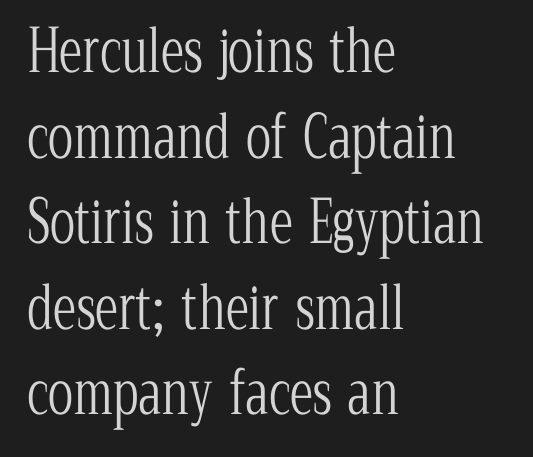
Stems here are at most as thick as an everyday book face. This rendering features lettering with no underline. Evenly set lines give the paragraph a standard silhouette. A typesetter would call this zero additional tracking. Looks like regular typesetting: each glyph gets only the width it needs.
